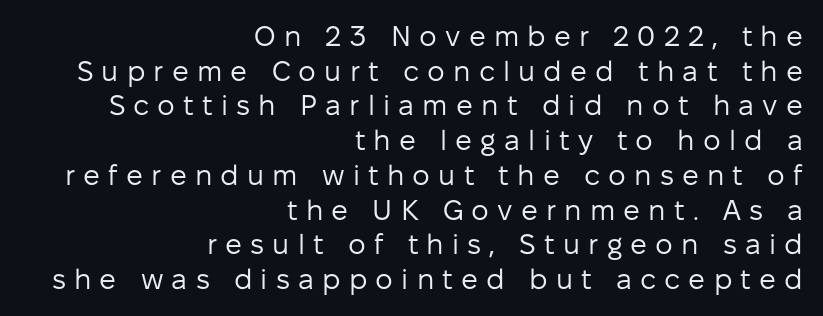
{"serif": "no", "italic": "no", "bold": "no", "weight": "regular", "width": "normal", "stroke_contrast": "low", "x_height": "medium", "monospaced": "no", "underline": "no", "align": "right", "line_spacing_ratio": 1.24, "letter_spacing": "wide", "letter_spacing_em": 0.29, "glyph_px": 28}
